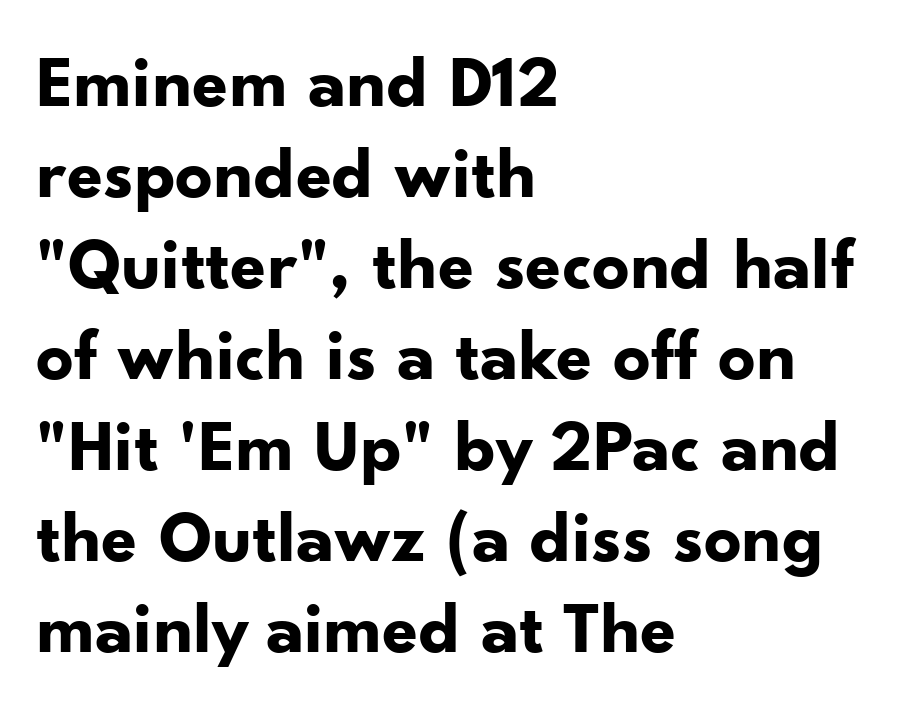
A typesetter would mark this as roman, not italic. Descenders are the only things crossing below the line. Stroke thickness is high; the sample reads as a true bold. Teacher's note: observe the even left margin — that is flush-left alignment.
